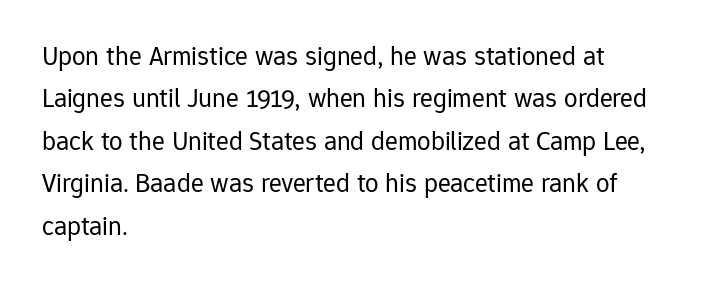
Q: Is the text bold? A: No.
Q: Is the text italic (slanted)? A: No, it is upright.
Q: Is the text underlined? A: No.
Q: How is the paragraph aligned? A: Left-aligned.
Q: Is the spacing between letters normal or unusually wide? A: Normal.
Q: Is the spacing between lines tight, normal or loose? A: Normal.
